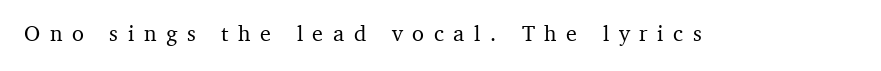
{"italic": "no", "underline": "no", "letter_spacing": "wide", "letter_spacing_em": 0.44, "glyph_px": 22}
